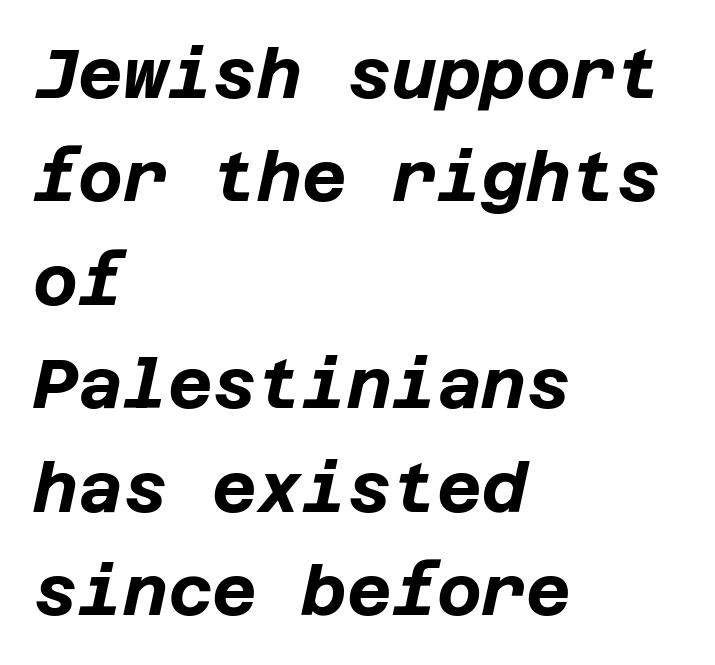
{"italic": "yes", "lean": "right", "slant_degrees": 12, "bold": "yes", "weight": "bold", "width": "normal", "stroke_contrast": "low", "x_height": "large", "underline": "no", "align": "left", "line_spacing": "normal", "line_spacing_ratio": 1.5, "letter_spacing": "normal", "letter_spacing_em": 0.0, "glyph_px": 69}
